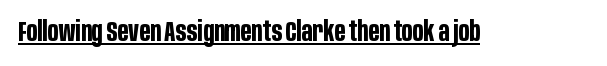
The image shows 28 px bold, condensed sans-serif type, upright; set normal letter spacing, underlined; low stroke contrast and a large x-height.
